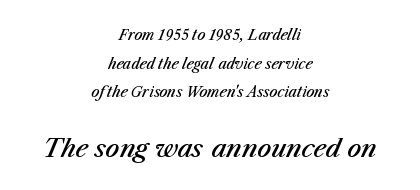
Q: Is the text bold? A: Semi-bold.
Q: Is the text italic (slanted)? A: Yes, it leans right by about 23 degrees.
Q: Is the text underlined? A: No.
Q: How is the paragraph aligned? A: Centered.
Q: Is the spacing between letters normal or unusually wide? A: Normal.
Q: Is the spacing between lines tight, normal or loose? A: Loose.
Q: Which block of text is set in a larger size, the first (top) or the second (bottom)? A: The second (bottom) one.
